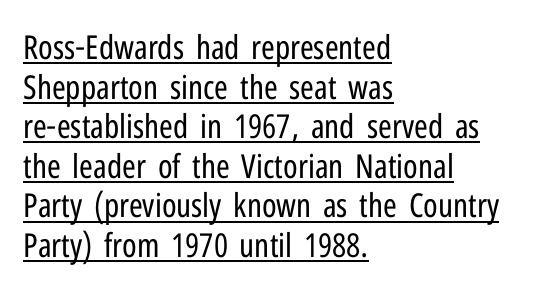
Q: Is the text bold? A: No.
Q: Is the text italic (slanted)? A: No, it is upright.
Q: Is the typeface a serif or a sans-serif typeface? A: Sans-serif.
Q: Is the text underlined? A: Yes.
Q: How is the paragraph aligned? A: Left-aligned.
Q: Is the spacing between letters normal or unusually wide? A: Normal.
Q: Width (condensed, normal, or wide)? A: Condensed.
Q: Stroke contrast? A: Low.
Q: x-height? A: Medium.
Q: Monospaced? A: No.
